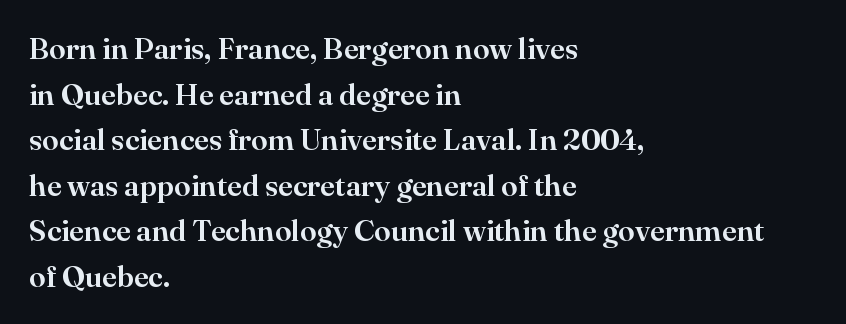
Q: Is the text italic (slanted)? A: No, it is upright.
Q: Is the typeface a serif or a sans-serif typeface? A: Serif.
Q: Is the text underlined? A: No.
Q: How is the paragraph aligned? A: Left-aligned.
Q: Is the spacing between letters normal or unusually wide? A: Normal.
Q: Is the spacing between lines tight, normal or loose? A: Normal.
Q: Width (condensed, normal, or wide)? A: Normal.
Q: Stroke contrast? A: High.
Q: x-height? A: Small.
Q: Monospaced? A: No.
